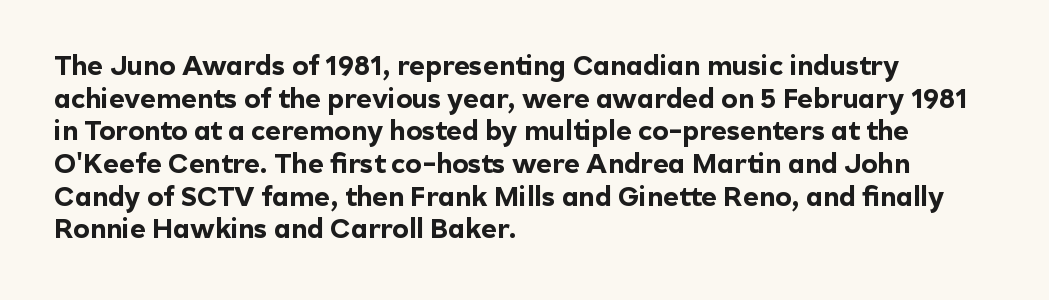
{"italic": "no", "bold": "yes", "underline": "no", "align": "left", "line_spacing_ratio": 1.21, "letter_spacing": "normal", "letter_spacing_em": 0.0, "glyph_px": 27}
